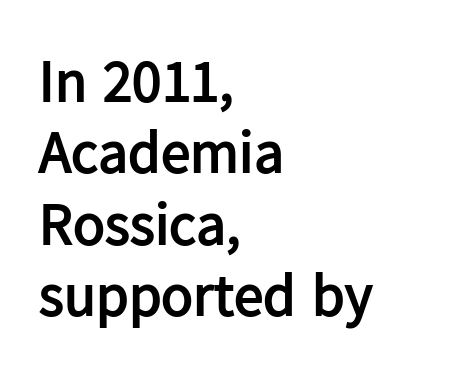
Each letter's strokes conclude bluntly, with no projecting serifs. Compared with typical body copy, the letter spacing here is the same. The axis of the letterforms is exactly vertical. Casual observation: everything's shoved over to the left. Each letter keeps its own natural width here, so spacing adapts to shape.
